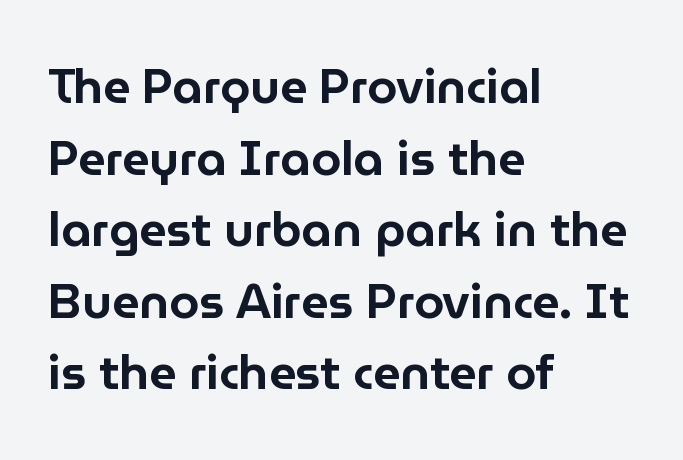
Q: Is the text italic (slanted)? A: No, it is upright.
Q: Is the typeface a serif or a sans-serif typeface? A: Sans-serif.
Q: Is the text underlined? A: No.
Q: How is the paragraph aligned? A: Left-aligned.
Q: Is the spacing between letters normal or unusually wide? A: Normal.
Q: Is the spacing between lines tight, normal or loose? A: Normal.
Q: Width (condensed, normal, or wide)? A: Normal.
Q: Stroke contrast? A: Low.
Q: x-height? A: Medium.
Q: Monospaced? A: No.
